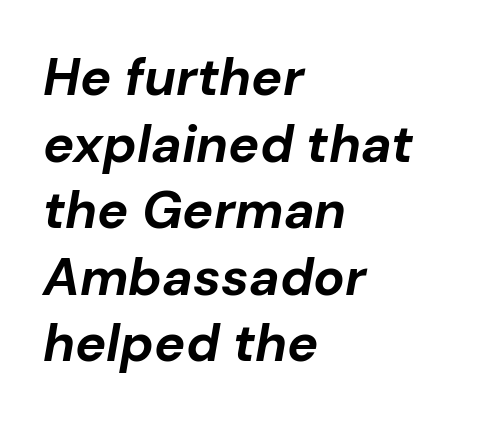
Leading matches the norm, producing a regular column. Leftover space on each line is placed entirely after the last word. In terms of posture, this sample is oblique. Do the characters align in a grid? No, the font is proportional. Here the glyphs are tracked normally, forming tight word shapes.
